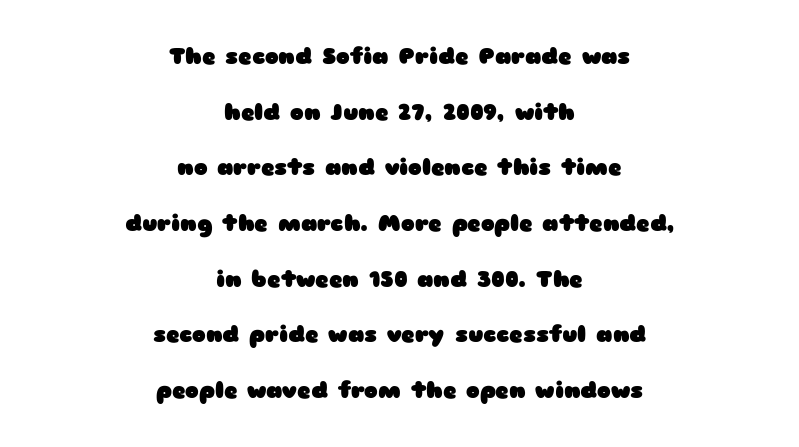
Rows of type keep a wide berth in the vertical direction. The baseline area is clear. Nothing unusual about the tracking: characters are spaced as the font intends. If you folded the block vertically in half, each line would mirror itself in length.
